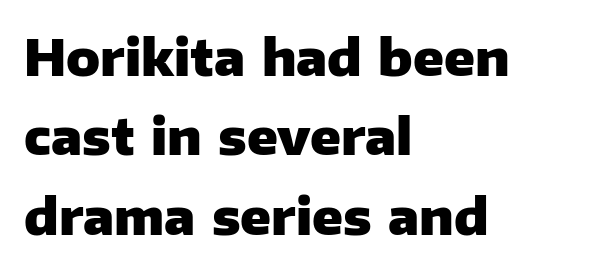
The image shows 50 px heavy sans-serif type, upright; set left-aligned, normal line spacing (1.59x), normal letter spacing, not underlined; low stroke contrast and a medium x-height.
